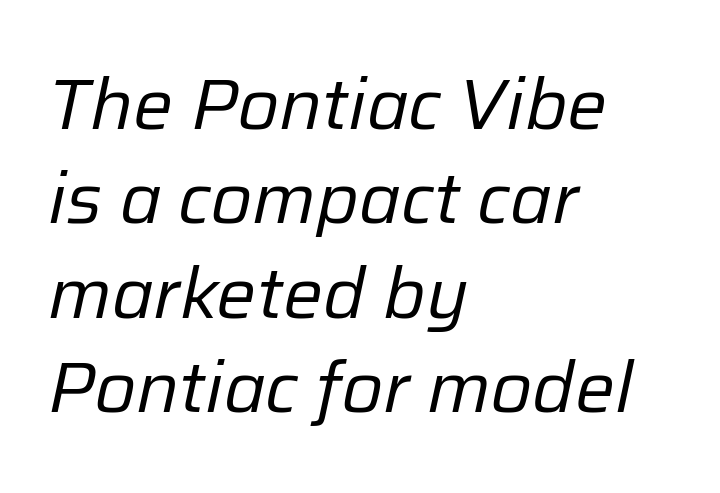
Q: Is the text bold? A: No.
Q: Is the text italic (slanted)? A: Yes, it leans right by about 12 degrees.
Q: Is the text underlined? A: No.
Q: How is the paragraph aligned? A: Left-aligned.
Q: Is the spacing between letters normal or unusually wide? A: Normal.
Q: Is the spacing between lines tight, normal or loose? A: Normal.
Q: Width (condensed, normal, or wide)? A: Normal.
Q: Stroke contrast? A: Low.
Q: x-height? A: Medium.
Q: Monospaced? A: No.
